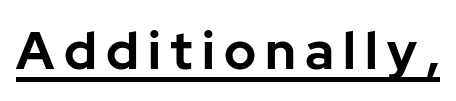
{"serif": "no", "italic": "no", "bold": "yes", "weight": "bold", "width": "normal", "stroke_contrast": "low", "x_height": "medium", "monospaced": "no", "underline": "yes", "glyph_px": 52}
